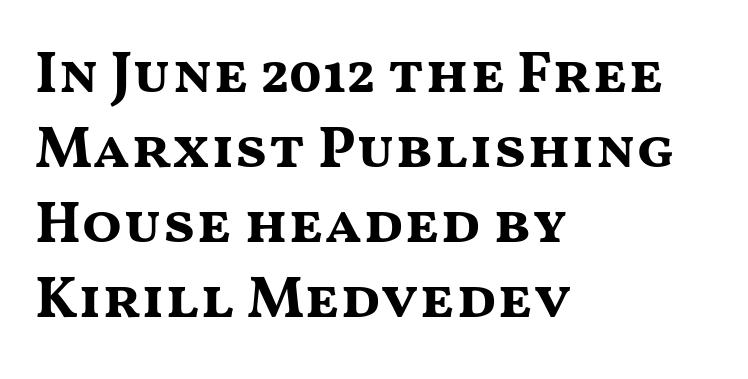
This rendering uses left alignment, leaving the right contour irregular. Each new line begins a customary step beneath the previous one. How heavy is the stroke? Heavy — this is a bold. What stands out about the letter spacing? Nothing — it is the standard amount. No feet cap the strokes, marking this as sans-serif type.
